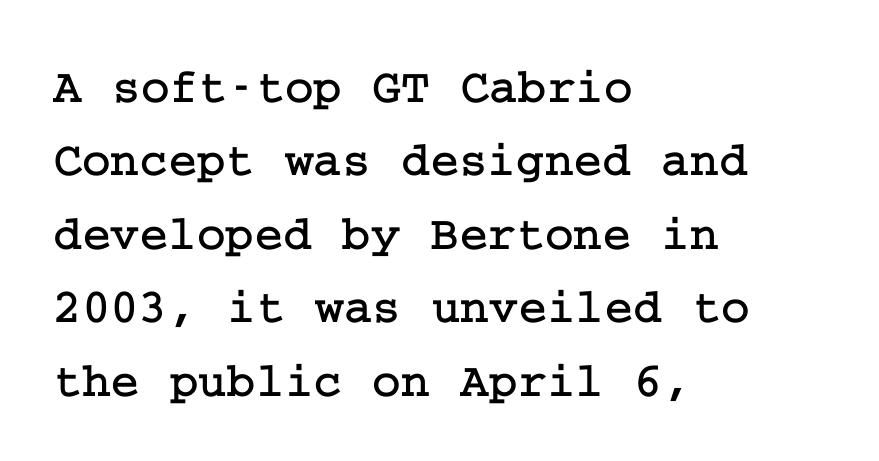
The image shows 49 px serif type, upright; set left-aligned, normal line spacing (1.5x), normal letter spacing, not underlined; low stroke contrast and a medium x-height.
